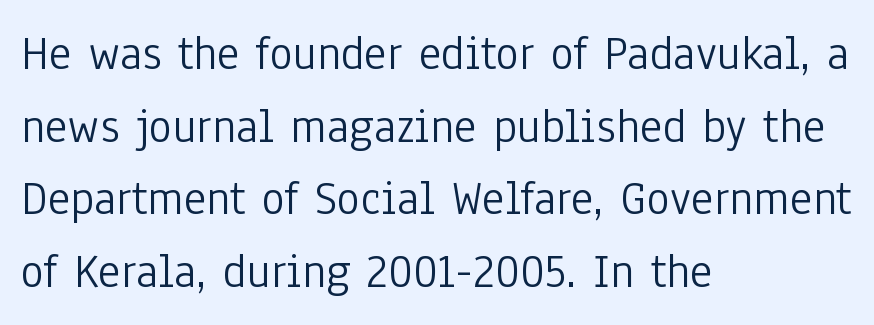
Q: Is the text bold? A: No.
Q: Is the text italic (slanted)? A: No, it is upright.
Q: Is the typeface a serif or a sans-serif typeface? A: Sans-serif.
Q: Is the text underlined? A: No.
Q: How is the paragraph aligned? A: Left-aligned.
Q: Is the spacing between letters normal or unusually wide? A: Normal.
Q: Is the spacing between lines tight, normal or loose? A: Normal.
Q: Width (condensed, normal, or wide)? A: Condensed.
Q: Stroke contrast? A: Low.
Q: x-height? A: Medium.
Q: Monospaced? A: No.
